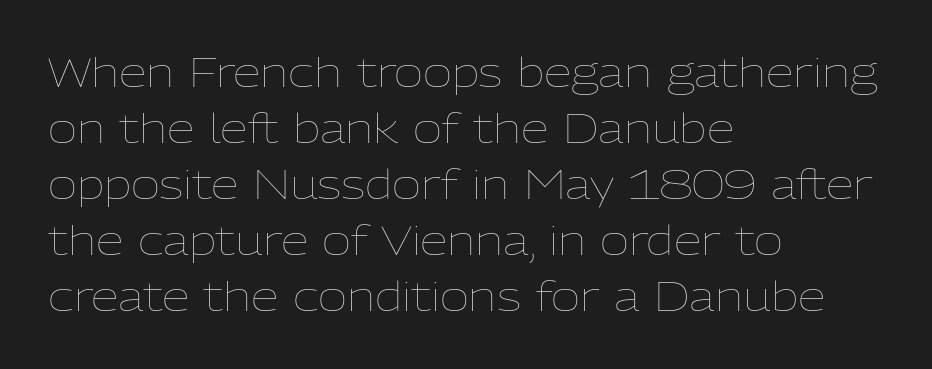
The image shows 40 px thin type, upright; set left-aligned, normal line spacing (1.4x), normal letter spacing, not underlined; low stroke contrast and a medium x-height.
